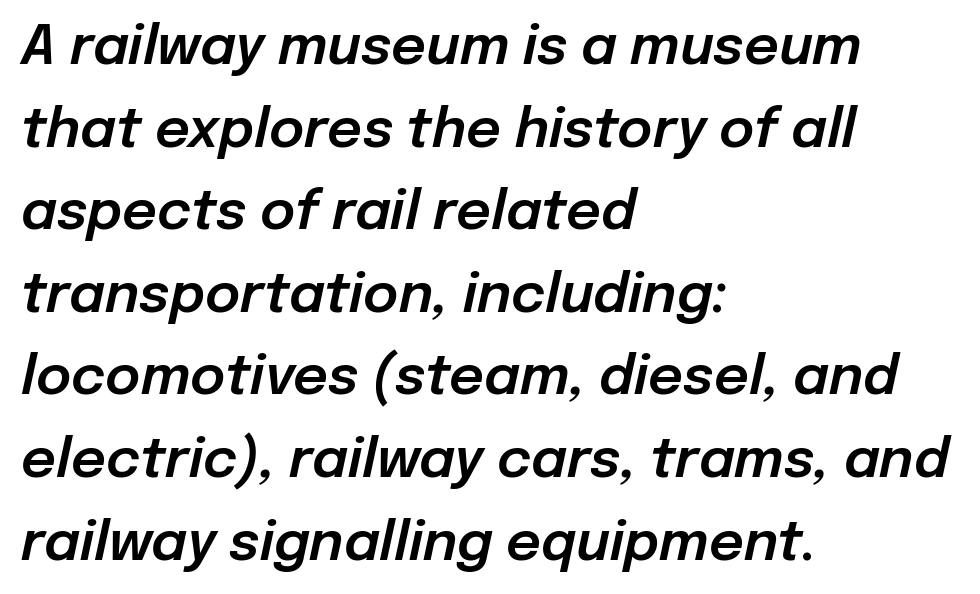
The image shows 54 px text type, italic (leaning right); set left-aligned, normal line spacing (1.53x), normal letter spacing, not underlined; low stroke contrast and a medium x-height.
